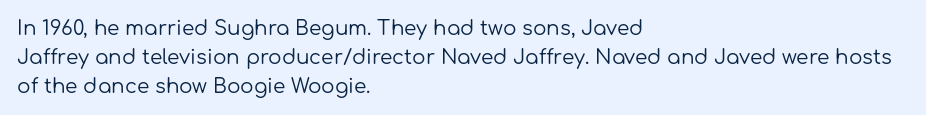
The image shows 20 px text type, upright; set left-aligned, normal line spacing (1.44x), normal letter spacing, not underlined.
